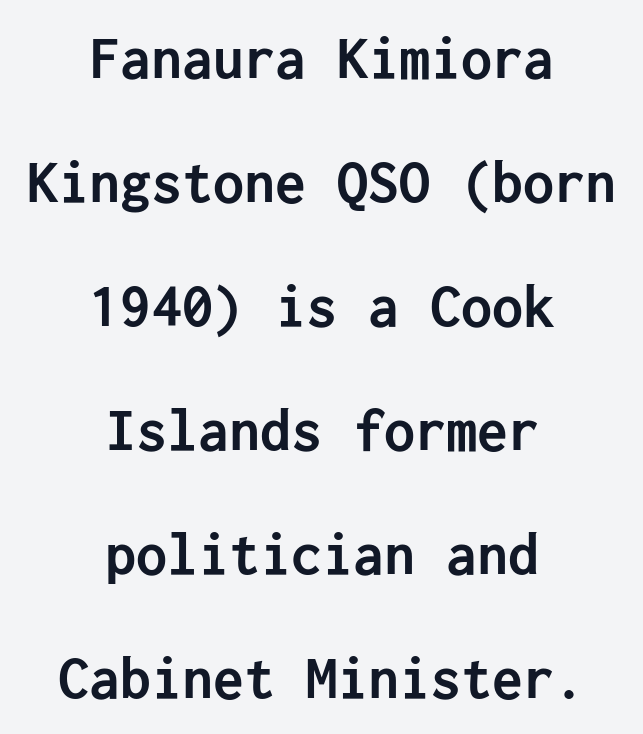
Q: Is the text bold? A: Yes.
Q: Is the text italic (slanted)? A: No, it is upright.
Q: Is the typeface a serif or a sans-serif typeface? A: Sans-serif.
Q: Is the text underlined? A: No.
Q: How is the paragraph aligned? A: Centered.
Q: Is the spacing between letters normal or unusually wide? A: Normal.
Q: Is the spacing between lines tight, normal or loose? A: Loose.
Q: Width (condensed, normal, or wide)? A: Normal.
Q: Stroke contrast? A: Low.
Q: x-height? A: Medium.
